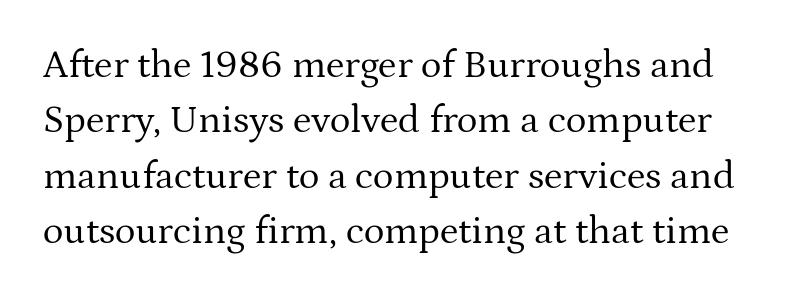
Q: Is the text bold? A: No.
Q: Is the text italic (slanted)? A: No, it is upright.
Q: Is the typeface a serif or a sans-serif typeface? A: Serif.
Q: Is the text underlined? A: No.
Q: Is the spacing between letters normal or unusually wide? A: Normal.
Q: Is the spacing between lines tight, normal or loose? A: Normal.
Q: Width (condensed, normal, or wide)? A: Normal.
Q: Stroke contrast? A: Medium.
Q: x-height? A: Medium.
Q: Monospaced? A: No.
